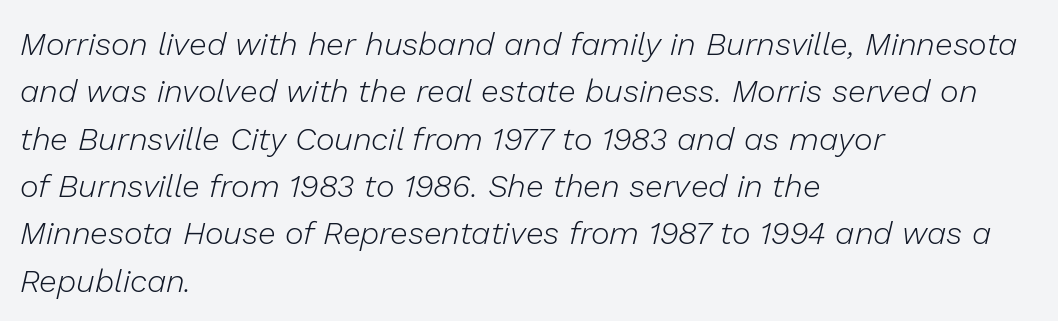
Q: Is the text bold? A: No.
Q: Is the text italic (slanted)? A: Yes, it leans right by about 13 degrees.
Q: Is the text underlined? A: No.
Q: How is the paragraph aligned? A: Left-aligned.
Q: Is the spacing between letters normal or unusually wide? A: Normal.
Q: Is the spacing between lines tight, normal or loose? A: Normal.
Q: Width (condensed, normal, or wide)? A: Normal.
Q: Stroke contrast? A: Low.
Q: x-height? A: Medium.
Q: Monospaced? A: No.
